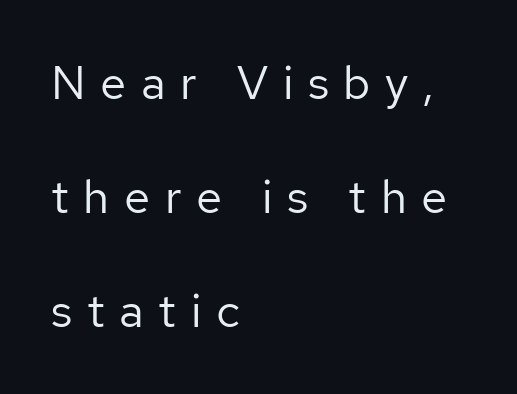
The image shows 47 px regular-weight sans-serif type, upright; set left-aligned, loose line spacing (2.43x), unusually wide letter spacing (+0.31 em), not underlined; low stroke contrast and a medium x-height.
